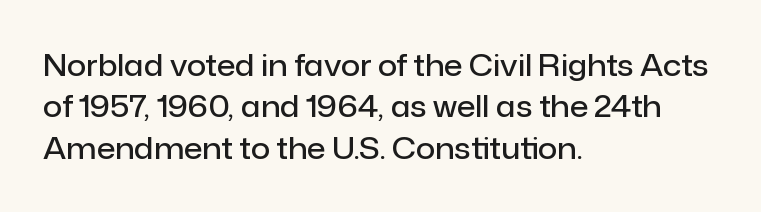
The image shows 30 px semibold sans-serif type, upright; set left-aligned, normal line spacing (1.38x), normal letter spacing, not underlined; low stroke contrast and a medium x-height.
